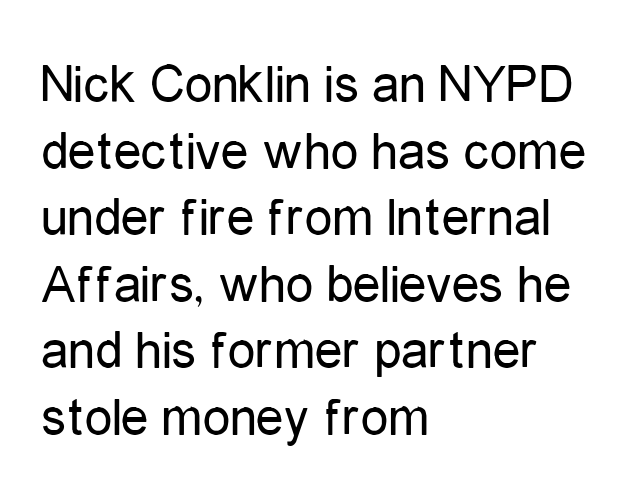
The image shows 55 px regular-weight, condensed sans-serif type, upright; set left-aligned, line spacing 1.21x, normal letter spacing, not underlined; low stroke contrast and a medium x-height.
